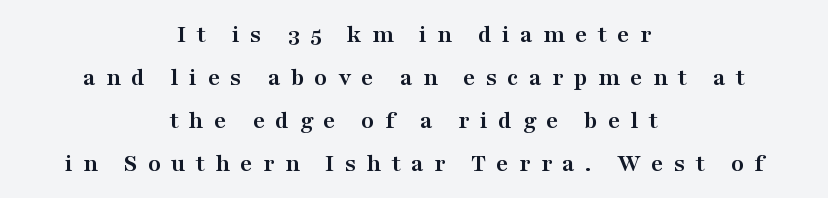
Q: Is the text bold? A: Yes.
Q: Is the text italic (slanted)? A: No, it is upright.
Q: Is the text underlined? A: No.
Q: How is the paragraph aligned? A: Centered.
Q: Is the spacing between letters normal or unusually wide? A: Unusually wide.
Q: Is the spacing between lines tight, normal or loose? A: Normal.
